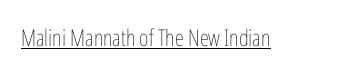
{"italic": "no", "bold": "no", "underline": "yes", "letter_spacing": "normal", "letter_spacing_em": 0.0, "glyph_px": 23}
